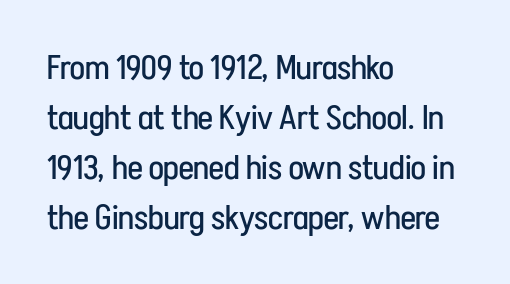
The image shows 35 px regular-weight, condensed sans-serif type, upright; set left-aligned, normal line spacing (1.43x), normal letter spacing, not underlined; low stroke contrast and a medium x-height.
